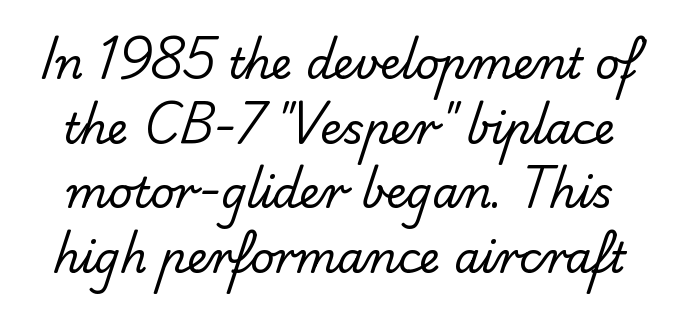
Q: Is the text bold? A: No.
Q: Is the typeface a serif or a sans-serif typeface? A: Sans-serif.
Q: Is the text underlined? A: No.
Q: Is the spacing between letters normal or unusually wide? A: Normal.
Q: Is the spacing between lines tight, normal or loose? A: Normal.
Q: Width (condensed, normal, or wide)? A: Normal.
Q: Stroke contrast? A: Low.
Q: x-height? A: Small.
Q: Monospaced? A: No.
